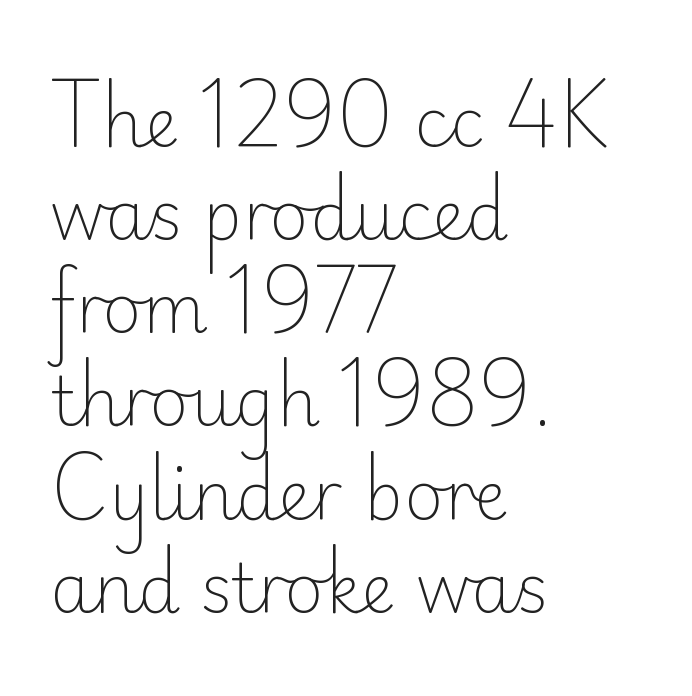
Q: Is the text bold? A: No.
Q: Is the text italic (slanted)? A: No, it is upright.
Q: Is the typeface a serif or a sans-serif typeface? A: Sans-serif.
Q: Is the text underlined? A: No.
Q: How is the paragraph aligned? A: Left-aligned.
Q: Is the spacing between letters normal or unusually wide? A: Normal.
Q: Is the spacing between lines tight, normal or loose? A: Normal.
Q: Width (condensed, normal, or wide)? A: Normal.
Q: Stroke contrast? A: Low.
Q: x-height? A: Small.
Q: Monospaced? A: No.
